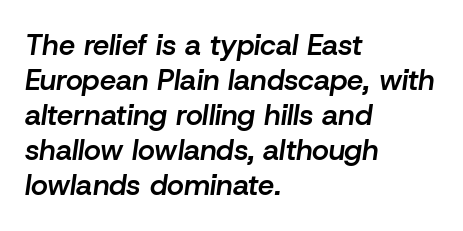
{"italic": "yes", "lean": "right", "slant_degrees": 8, "bold": "semi", "weight": "semibold", "width": "normal", "stroke_contrast": "low", "x_height": "medium", "monospaced": "no", "underline": "no", "align": "left", "line_spacing_ratio": 1.21, "letter_spacing": "normal", "letter_spacing_em": 0.0, "glyph_px": 29}
